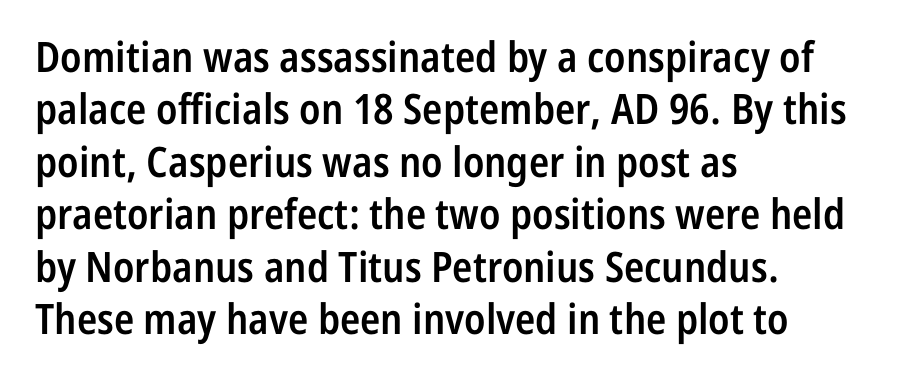
This rendering leaves character spacing at its baseline value. The designer went with a sans here, leaving each stem footless. Students, observe: this is what conventionally led text looks like. Horizontally, the lines are justified to the leading edge only.
